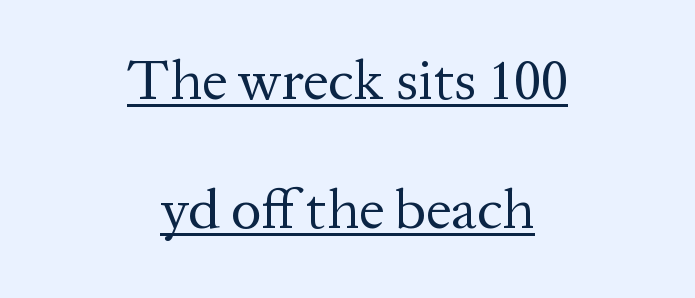
Caption: lettering with a line underneath. These lines are rendered in a variable-pitch font. Compared with typical paragraphs, the rows here are farther apart. Nobody touched the tracking dial on this one.
